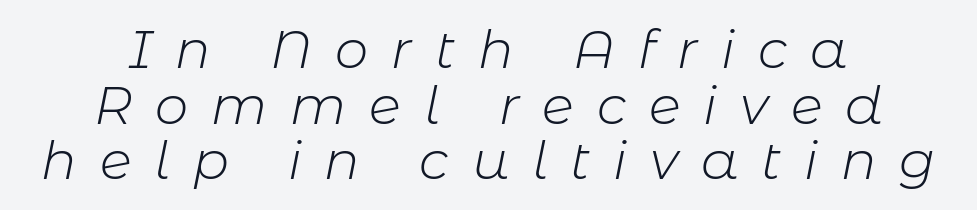
Varying glyph widths throughout — classic text-font behaviour. Yep, that's italic — everything's leaning. A typesetter would call this leading minimal, almost set solid. On a weight scale, this lands at 450 or below.
